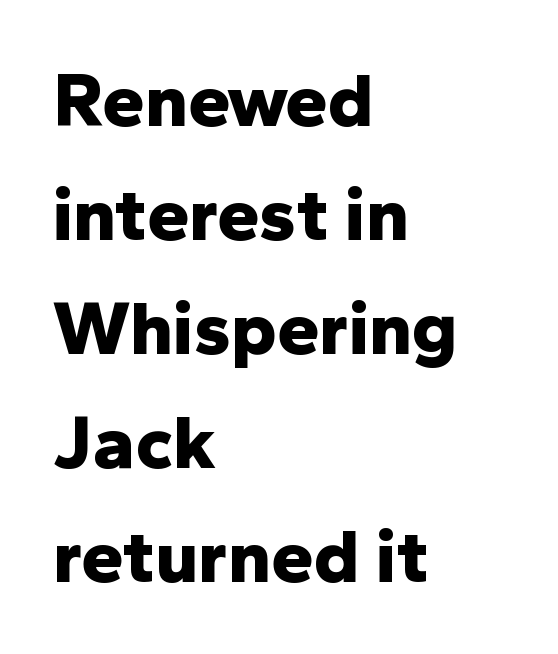
Q: Is the text bold? A: Yes.
Q: Is the text italic (slanted)? A: No, it is upright.
Q: Is the typeface a serif or a sans-serif typeface? A: Sans-serif.
Q: Is the text underlined? A: No.
Q: How is the paragraph aligned? A: Left-aligned.
Q: Is the spacing between letters normal or unusually wide? A: Normal.
Q: Is the spacing between lines tight, normal or loose? A: Normal.
Q: Width (condensed, normal, or wide)? A: Normal.
Q: Stroke contrast? A: Low.
Q: x-height? A: Medium.
Q: Monospaced? A: No.
